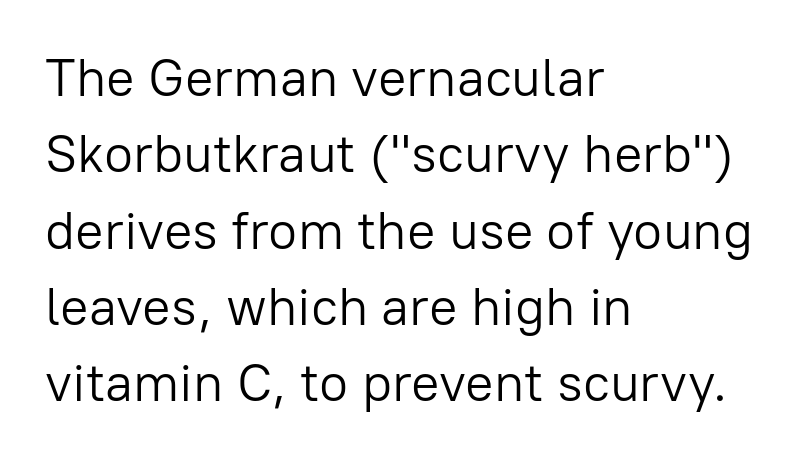
The image shows 53 px light sans-serif type, upright; set left-aligned, normal line spacing (1.44x), normal letter spacing, not underlined; low stroke contrast and a medium x-height.
